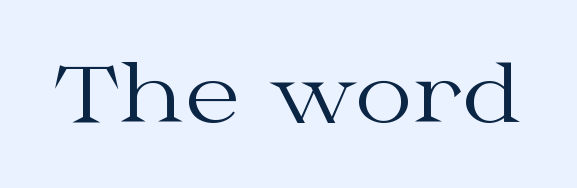
Think standard paragraph weight, or any step lighter than that. Serif or sans? Serif — the stroke terminals have little feet. Ascenders rise straight up at ninety degrees. This sample has the flowing, uneven cadence of proportional lettering. Type without underlining. A typesetter would call this zero additional tracking.
